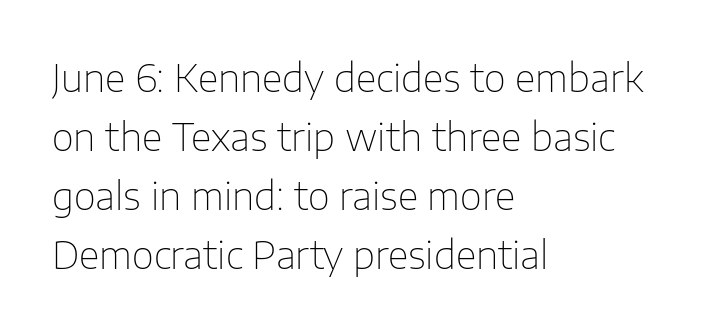
No chunkiness to these letters — they're not bold. Type style note: lacks serifs. No extra tracking has been applied to these lines. This is roman type, the default non-slanted kind.
